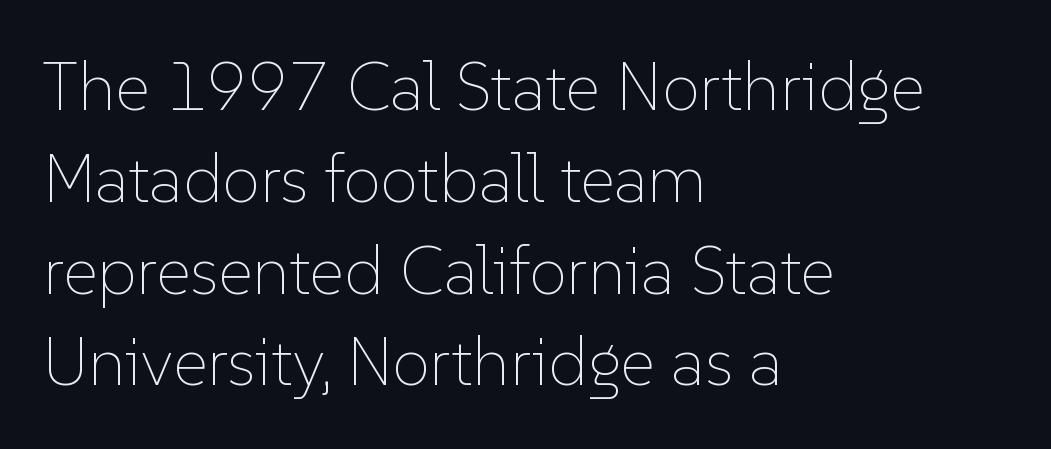
{"italic": "no", "bold": "no", "weight": "thin", "width": "normal", "stroke_contrast": "low", "x_height": "medium", "monospaced": "no", "underline": "no", "align": "left", "line_spacing": "normal", "line_spacing_ratio": 1.35, "letter_spacing": "normal", "letter_spacing_em": 0.0, "glyph_px": 68}
